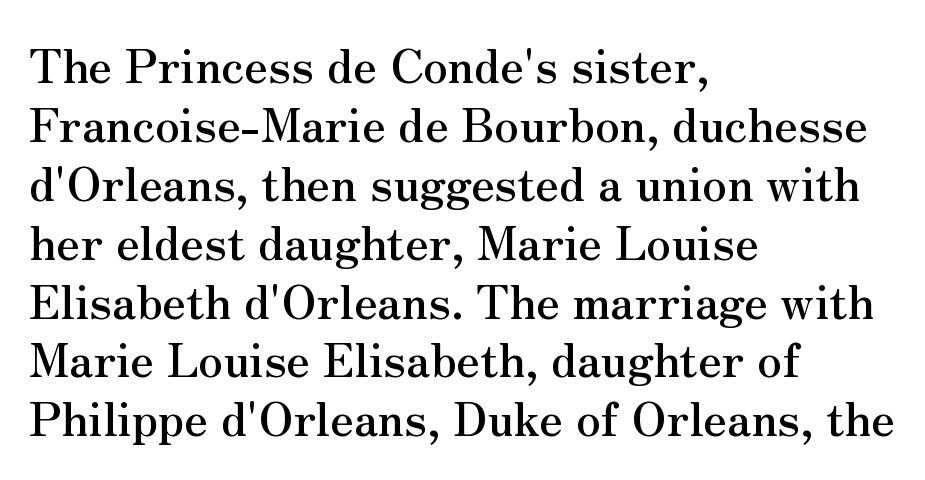
{"serif": "yes", "italic": "no", "width": "normal", "stroke_contrast": "medium", "x_height": "small", "monospaced": "no", "underline": "no", "align": "left", "line_spacing": "normal", "line_spacing_ratio": 1.28, "letter_spacing": "normal", "letter_spacing_em": 0.0, "glyph_px": 46}
